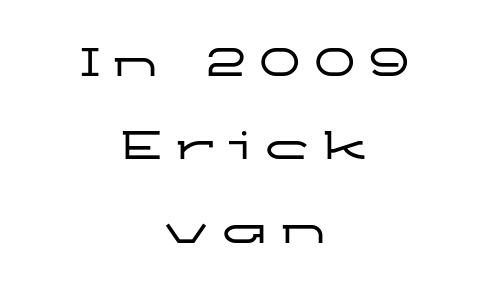
Q: Is the text italic (slanted)? A: No, it is upright.
Q: Is the typeface a serif or a sans-serif typeface? A: Sans-serif.
Q: Is the text underlined? A: No.
Q: How is the paragraph aligned? A: Centered.
Q: Is the spacing between letters normal or unusually wide? A: Unusually wide.
Q: Width (condensed, normal, or wide)? A: Wide.
Q: Stroke contrast? A: Low.
Q: x-height? A: Medium.
Q: Monospaced? A: No.
